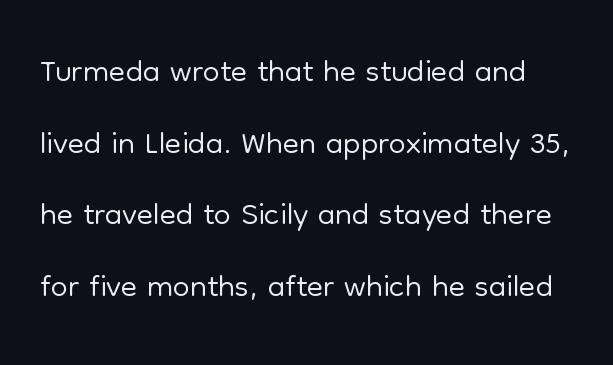
{"serif": "no", "italic": "no", "bold": "no", "weight": "light", "width": "normal", "stroke_contrast": "low", "x_height": "medium", "monospaced": "no", "underline": "no", "line_spacing": "normal", "line_spacing_ratio": 1.49, "letter_spacing": "normal", "letter_spacing_em": 0.0, "glyph_px": 48}
